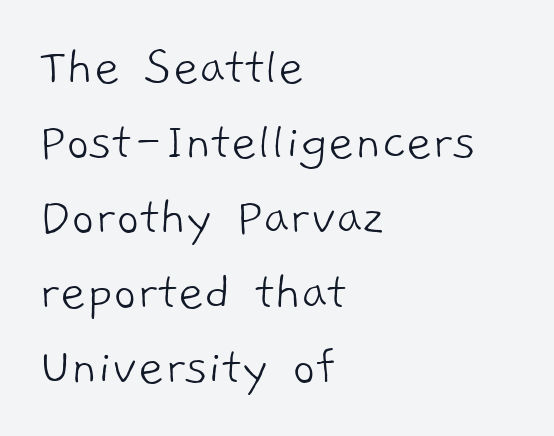
{"serif": "no", "bold": "no", "weight": "light", "width": "normal", "stroke_contrast": "low", "x_height": "medium", "monospaced": "no", "underline": "no", "align": "left", "line_spacing": "normal", "line_spacing_ratio": 1.34, "letter_spacing": "normal", "letter_spacing_em": 0.0, "glyph_px": 56}
